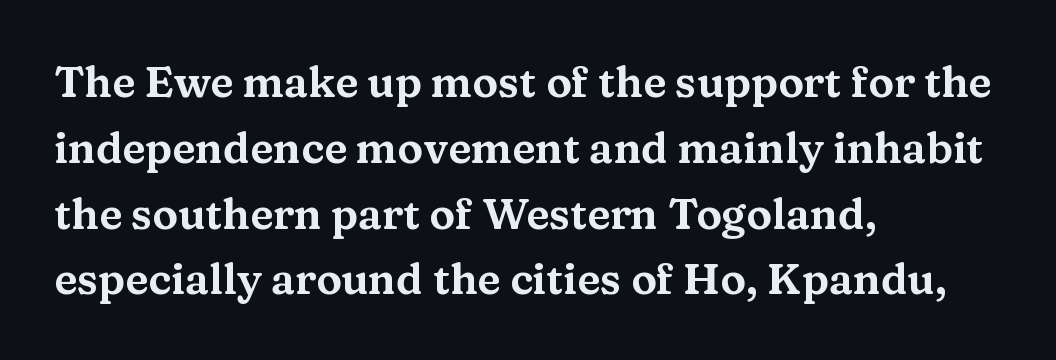
Check the space under the baseline: it is left empty. The face used here is proportionally spaced, like ordinary book or web type. Posture: upright roman. The gaps between neighbouring characters are ordinary and unremarkable. Regarding serifs, this sample has them.
